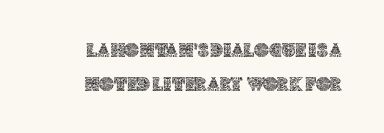
{"italic": "no", "underline": "no", "line_spacing": "normal", "line_spacing_ratio": 1.7, "letter_spacing": "normal", "letter_spacing_em": 0.0, "glyph_px": 20}
